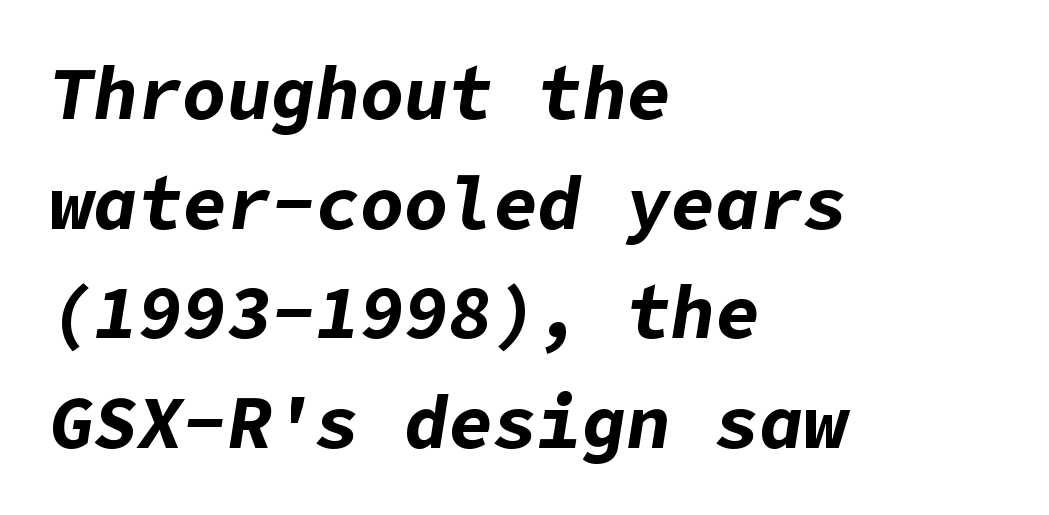
{"italic": "yes", "lean": "right", "slant_degrees": 9, "bold": "yes", "weight": "bold", "width": "normal", "stroke_contrast": "low", "x_height": "medium", "underline": "no", "align": "left", "line_spacing": "normal", "line_spacing_ratio": 1.48, "letter_spacing": "normal", "letter_spacing_em": 0.0, "glyph_px": 74}
